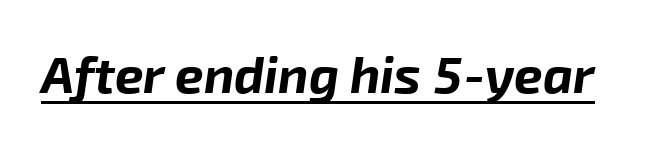
The image shows 51 px bold type, italic (leaning right); set normal letter spacing, underlined; low stroke contrast and a medium x-height.
